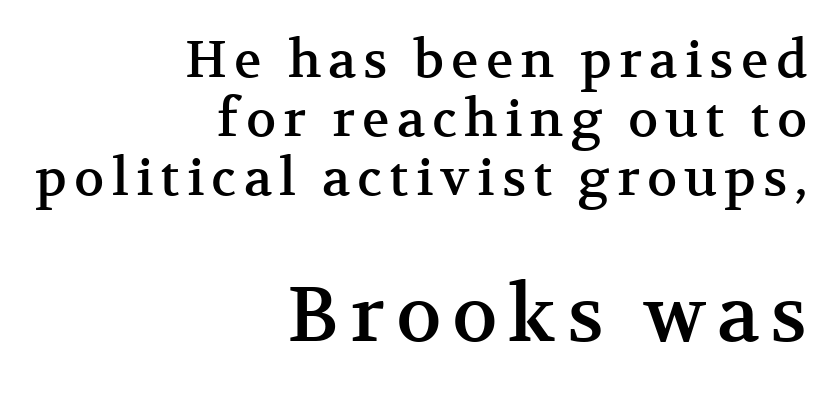
{"serif": "yes", "italic": "no", "width": "normal", "stroke_contrast": "medium", "x_height": "medium", "monospaced": "no", "underline": "no", "align": "right", "line_spacing_ratio": 1.16, "larger_block": "second", "size_ratio": 1.51, "glyph_px": 77}
